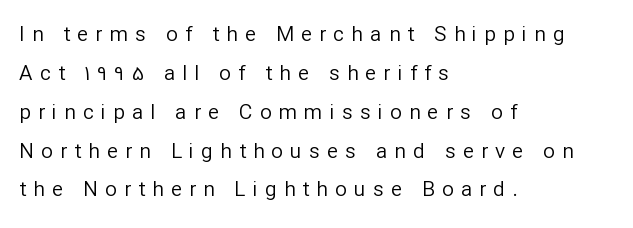
The string is rendered with underlining switched off. Glyph-to-glyph distance is far greater than everyday printed text. Characters remain perfectly vertical along every line. Counters stay open thanks to moderate or lighter strokes. All the whitespace from short lines collects on the right.
